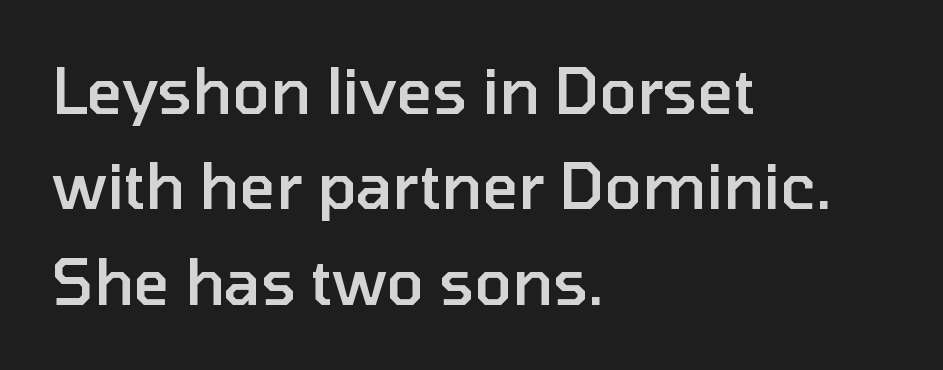
In terms of weight, the rendering is demibold, just under bold. Reading down the block, your eye returns to a fixed left position each line. Caption: standard tracking, unaltered. The rendering uses natural spacing where letterforms have individual widths. Horizontal bands of white between lines are of average thickness.
